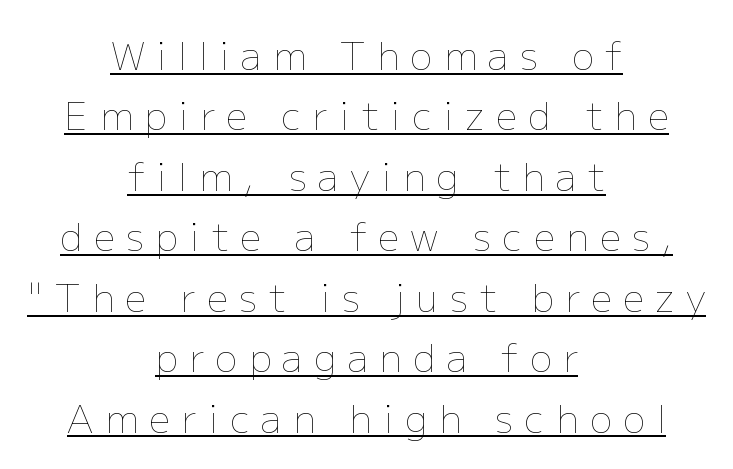
The rendering uses natural spacing where letterforms have individual widths. Students, observe the line beneath the letters — that is underlining. Do the letters lean? They stand straight. Typeset on center — no edge is straight.
